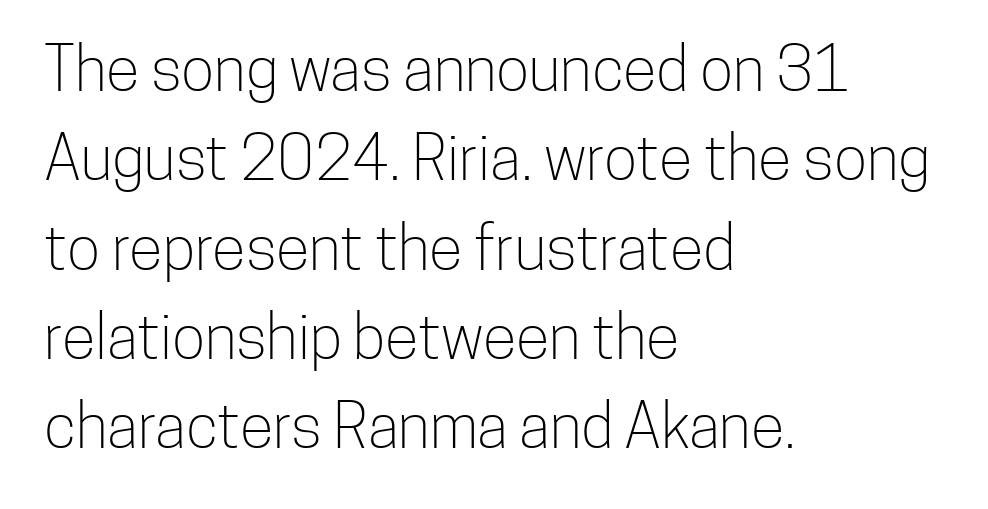
Q: Is the text bold? A: No.
Q: Is the text italic (slanted)? A: No, it is upright.
Q: Is the typeface a serif or a sans-serif typeface? A: Sans-serif.
Q: Is the text underlined? A: No.
Q: How is the paragraph aligned? A: Left-aligned.
Q: Is the spacing between letters normal or unusually wide? A: Normal.
Q: Is the spacing between lines tight, normal or loose? A: Normal.
Q: Width (condensed, normal, or wide)? A: Condensed.
Q: Stroke contrast? A: Low.
Q: x-height? A: Medium.
Q: Monospaced? A: No.
